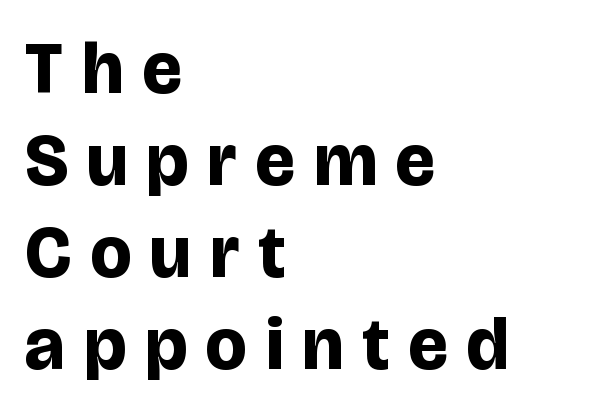
{"serif": "no", "italic": "no", "bold": "yes", "weight": "bold", "width": "normal", "stroke_contrast": "low", "x_height": "large", "monospaced": "no", "underline": "no", "align": "left", "line_spacing": "normal", "line_spacing_ratio": 1.26, "letter_spacing": "wide", "letter_spacing_em": 0.26, "glyph_px": 73}
